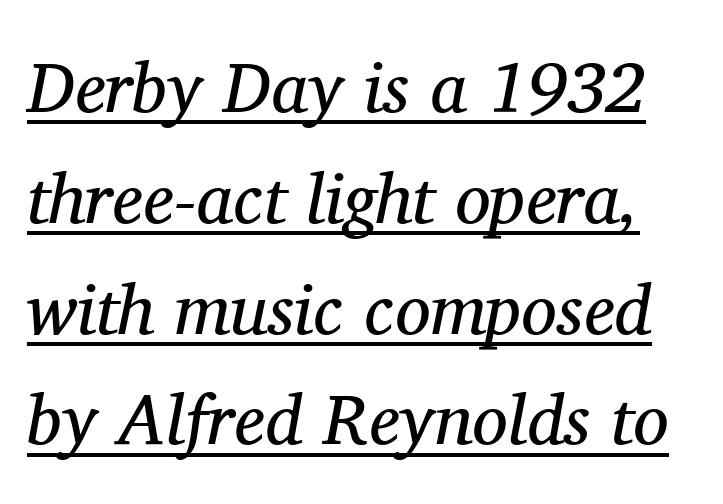
{"serif": "yes", "italic": "yes", "lean": "right", "slant_degrees": 11, "bold": "no", "weight": "regular", "width": "normal", "stroke_contrast": "medium", "x_height": "medium", "monospaced": "no", "underline": "yes", "line_spacing": "normal", "line_spacing_ratio": 1.56, "letter_spacing": "normal", "letter_spacing_em": 0.0, "glyph_px": 71}
